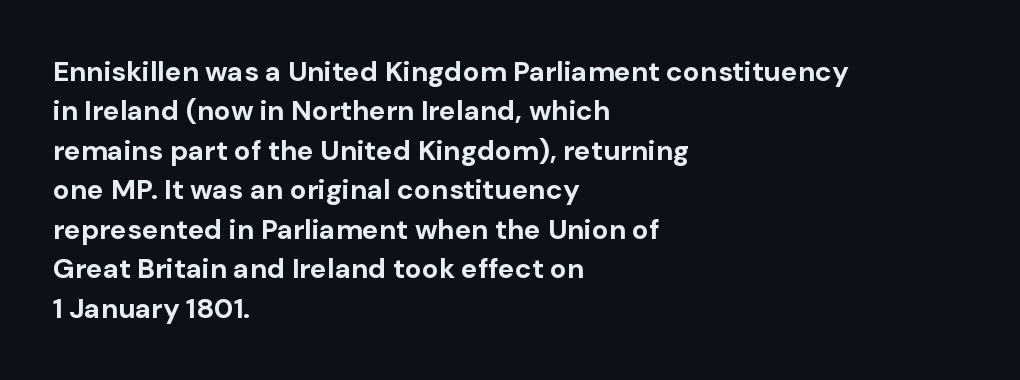
Q: Is the text bold? A: Yes.
Q: Is the text italic (slanted)? A: No, it is upright.
Q: Is the typeface a serif or a sans-serif typeface? A: Sans-serif.
Q: Is the text underlined? A: No.
Q: How is the paragraph aligned? A: Left-aligned.
Q: Is the spacing between letters normal or unusually wide? A: Normal.
Q: Is the spacing between lines tight, normal or loose? A: Normal.
Q: Width (condensed, normal, or wide)? A: Normal.
Q: Stroke contrast? A: Low.
Q: x-height? A: Medium.
Q: Monospaced? A: No.
